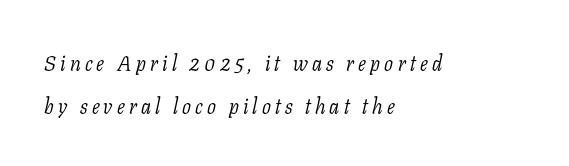
Students, observe: this is what heavily led, spacious text looks like. Visually the block forms a straight wall on the left and a jagged coastline on the right. Slanted lettering throughout. Look at the tracking — it's clearly loosened, letters drifting apart.
